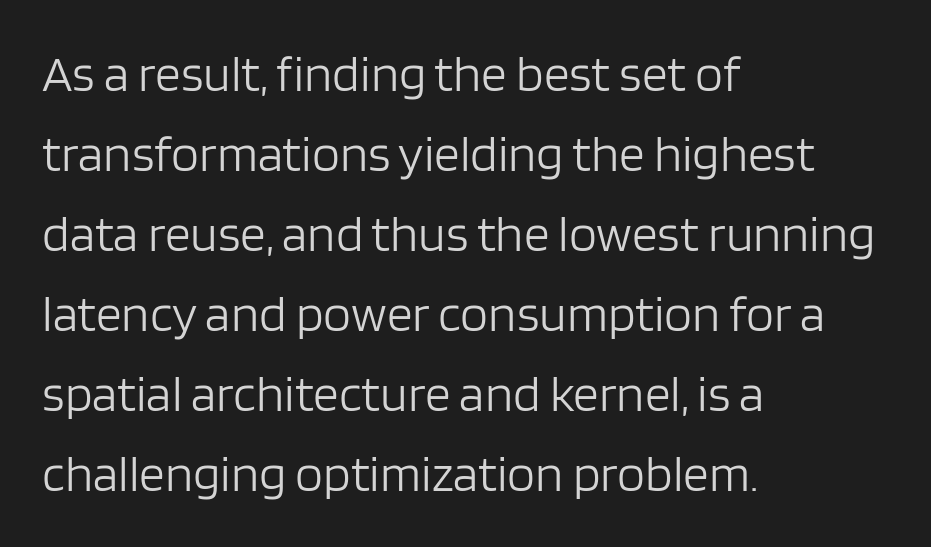
The characters display no serif detailing; their extremities are plain. The characters are drawn with everyday or finer stroke widths. The rows are spaced the way most documents space them. The type sits square on the baseline with zero lean. The passage is arranged the way most books set body copy — flush left.
